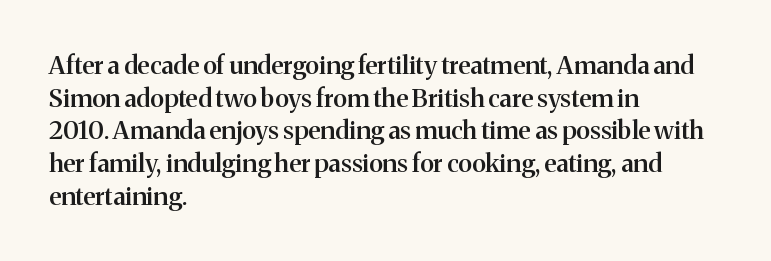
The image shows 25 px text type, upright; set left-aligned, normal line spacing (1.31x), normal letter spacing, not underlined.
